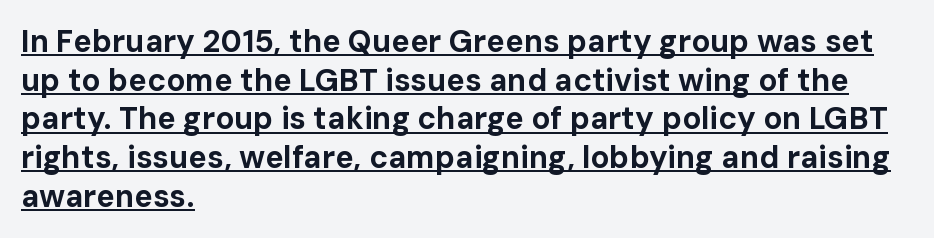
Typeset ragged right — the left edge is the straight one. Posture: vertical. The designer left line spacing at the default. Note the varied advance widths — an 'i' is clearly narrower than an 'm'.
